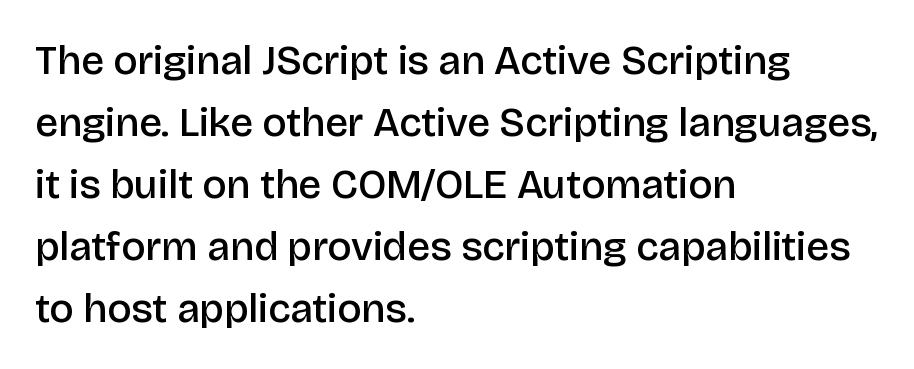
The rag falls on the right side of this text block. This sample has the flowing, uneven cadence of proportional lettering. The space beneath each line is pristine and unruled. Serif or sans? Sans — the stroke terminals are bare.
